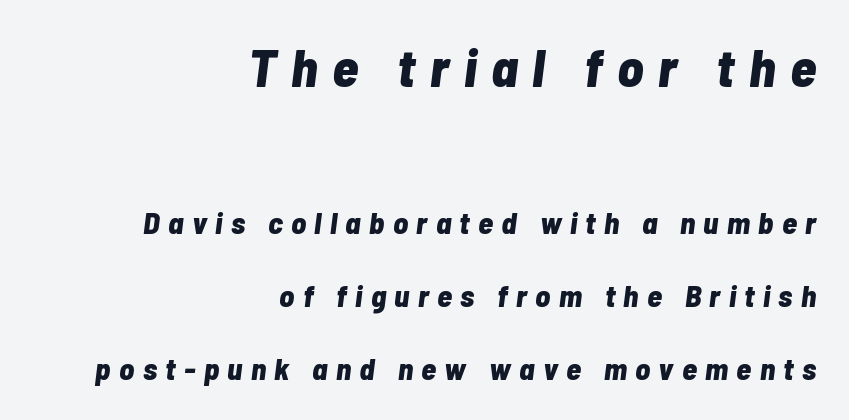
{"italic": "yes", "lean": "right", "slant_degrees": 7, "bold": "yes", "weight": "bold", "width": "condensed", "stroke_contrast": "low", "x_height": "medium", "monospaced": "no", "underline": "no", "align": "right", "line_spacing": "loose", "line_spacing_ratio": 2.35, "letter_spacing": "wide", "letter_spacing_em": 0.27, "larger_block": "first", "size_ratio": 1.74, "glyph_px": 54}
